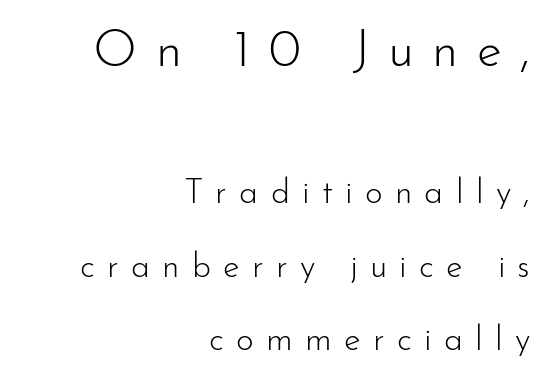
{"serif": "no", "italic": "no", "bold": "no", "weight": "light", "width": "normal", "stroke_contrast": "low", "x_height": "small", "monospaced": "no", "underline": "no", "align": "right", "line_spacing": "loose", "line_spacing_ratio": 2.15, "letter_spacing": "wide", "letter_spacing_em": 0.36, "larger_block": "first", "size_ratio": 1.5, "glyph_px": 51}
